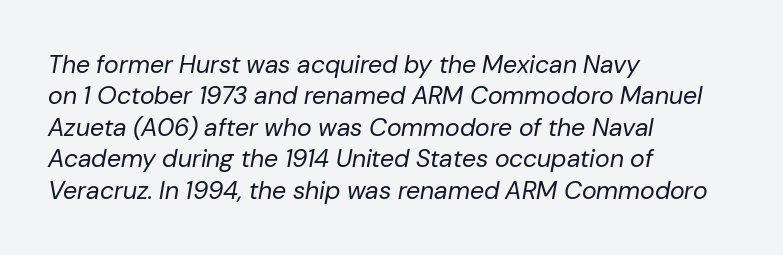
{"italic": "yes", "lean": "right", "slant_degrees": 10, "bold": "no", "underline": "no", "align": "left", "line_spacing": "normal", "line_spacing_ratio": 1.26, "letter_spacing": "normal", "letter_spacing_em": 0.0, "glyph_px": 25}
